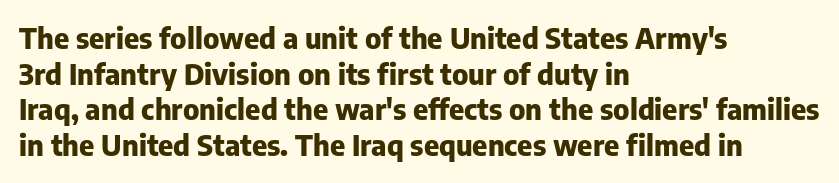
{"serif": "no", "italic": "no", "bold": "yes", "weight": "heavy", "width": "normal", "stroke_contrast": "low", "x_height": "medium", "monospaced": "no", "underline": "no", "align": "left", "line_spacing_ratio": 1.23, "letter_spacing": "normal", "letter_spacing_em": 0.0, "glyph_px": 29}
